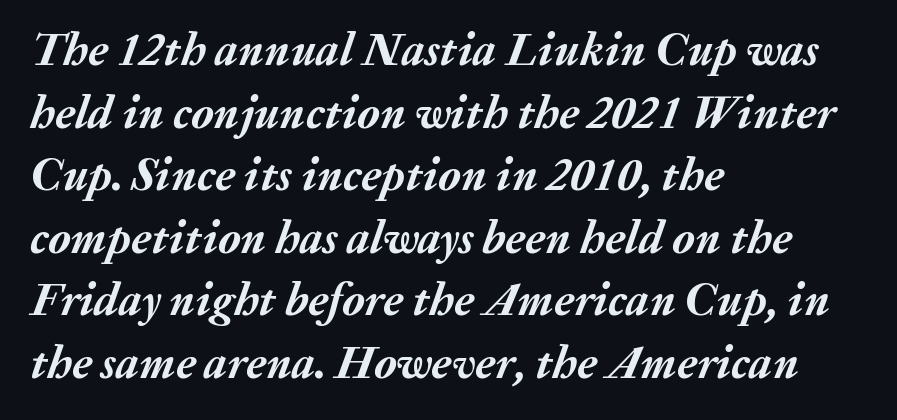
The image shows 46 px semibold type, italic (leaning right); set left-aligned, normal line spacing (1.36x), normal letter spacing, not underlined; medium stroke contrast and a medium x-height.
